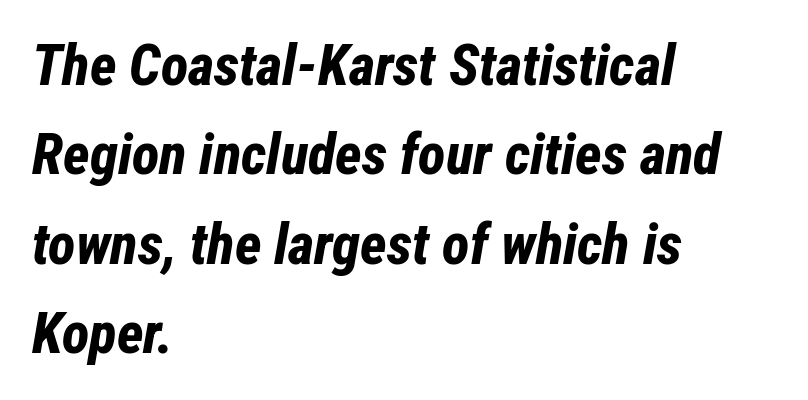
Students, observe: this is what conventionally led text looks like. Does extra space separate the letters? No, they use regular spacing. The letters are slanted; this is an italic face. Students, this is bold: see how much ink each stroke carries. The passage shown is typed in a proportional face where columns would drift. Glance below the letters and you will spot only blank space.
